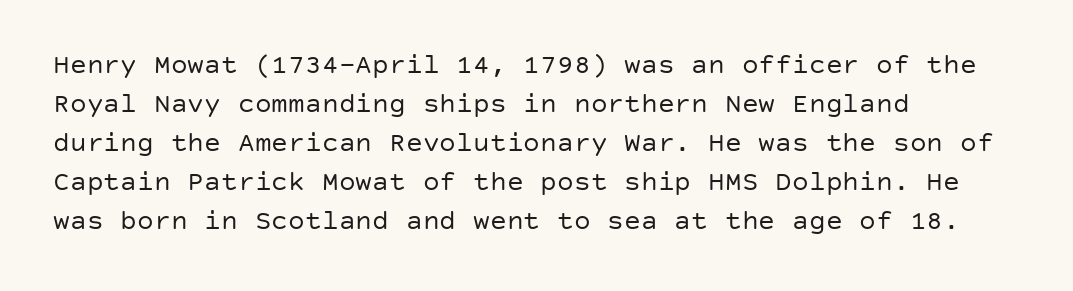
The image shows 28 px regular-weight sans-serif type, upright; set left-aligned, normal line spacing (1.39x), normal letter spacing, not underlined; low stroke contrast and a large x-height.
